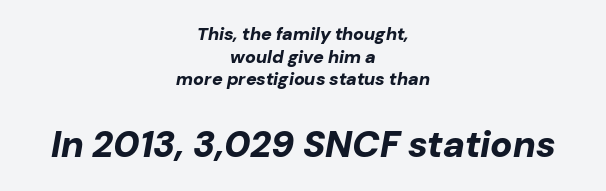
Q: Is the text bold? A: Yes.
Q: Is the text italic (slanted)? A: Yes, it leans right by about 10 degrees.
Q: Is the text underlined? A: No.
Q: How is the paragraph aligned? A: Centered.
Q: Is the spacing between letters normal or unusually wide? A: Normal.
Q: Is the spacing between lines tight, normal or loose? A: Normal.
Q: Which block of text is set in a larger size, the first (top) or the second (bottom)? A: The second (bottom) one.
Q: Width (condensed, normal, or wide)? A: Normal.
Q: Stroke contrast? A: Low.
Q: x-height? A: Medium.
Q: Monospaced? A: No.
